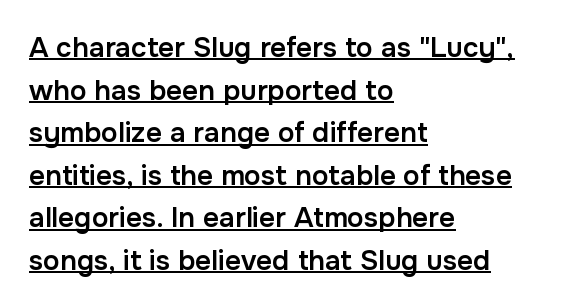
Q: Is the text bold? A: Semi-bold.
Q: Is the text italic (slanted)? A: No, it is upright.
Q: Is the typeface a serif or a sans-serif typeface? A: Sans-serif.
Q: Is the text underlined? A: Yes.
Q: How is the paragraph aligned? A: Left-aligned.
Q: Is the spacing between letters normal or unusually wide? A: Normal.
Q: Is the spacing between lines tight, normal or loose? A: Normal.
Q: Width (condensed, normal, or wide)? A: Normal.
Q: Stroke contrast? A: Low.
Q: x-height? A: Medium.
Q: Monospaced? A: No.
